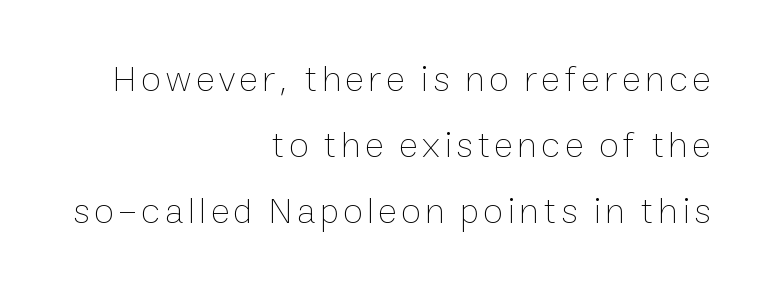
{"italic": "no", "bold": "no", "weight": "thin", "width": "normal", "stroke_contrast": "low", "x_height": "medium", "monospaced": "no", "underline": "no", "align": "right", "line_spacing_ratio": 1.78, "glyph_px": 37}
